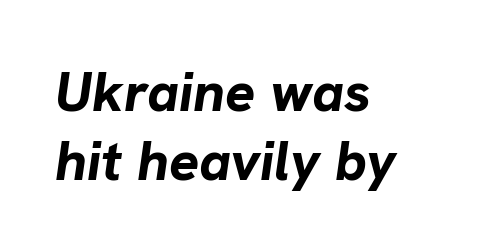
The image shows 56 px bold type, italic (leaning right); set left-aligned, line spacing 1.23x, normal letter spacing, not underlined; low stroke contrast and a medium x-height.
